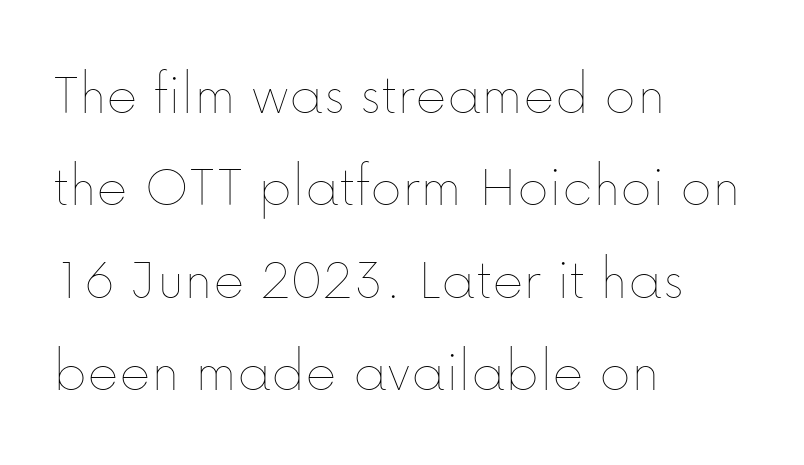
The image shows 60 px thin type, upright; set left-aligned, normal line spacing (1.54x), normal letter spacing, not underlined; low stroke contrast and a medium x-height.
